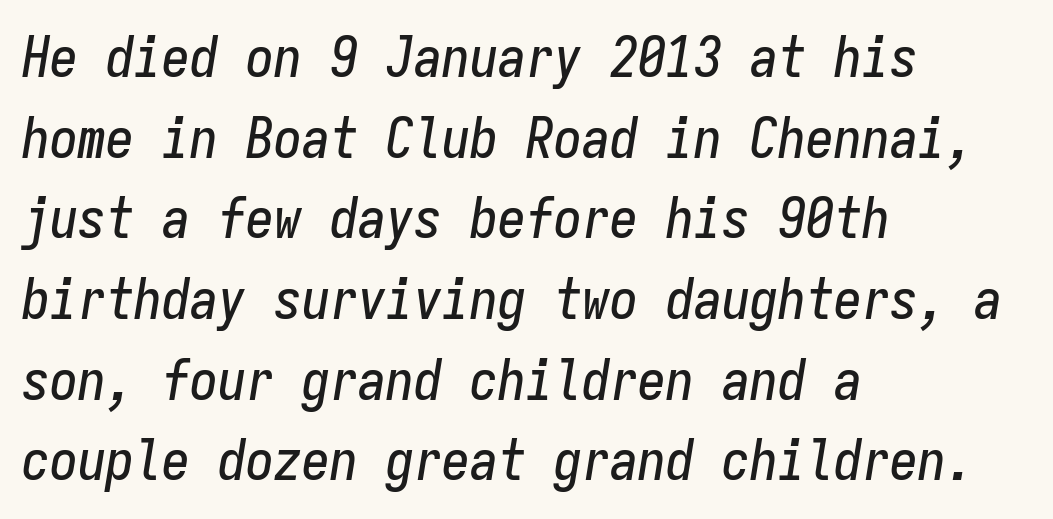
The baseline area is clear. The line texture is even and compact thanks to regular tracking. In terms of leading, this rendering sits right in the middle. All the whitespace from short lines collects on the right.
